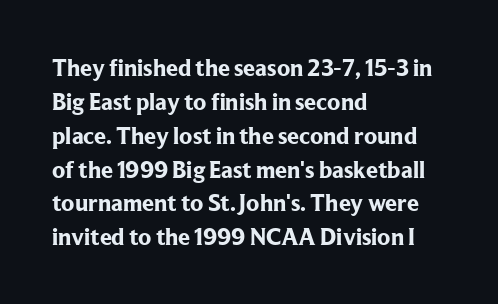
Q: Is the text bold? A: Yes.
Q: Is the text italic (slanted)? A: No, it is upright.
Q: Is the text underlined? A: No.
Q: How is the paragraph aligned? A: Left-aligned.
Q: Is the spacing between letters normal or unusually wide? A: Normal.
Q: Is the spacing between lines tight, normal or loose? A: Normal.
